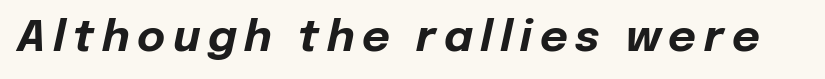
Designer's note — italics engaged. As a designer I'd log this as weight 700, bold. The glyphs are unaccompanied by any horizontal stroke below them. A typesetter would call this proportional, since set widths differ per character.
